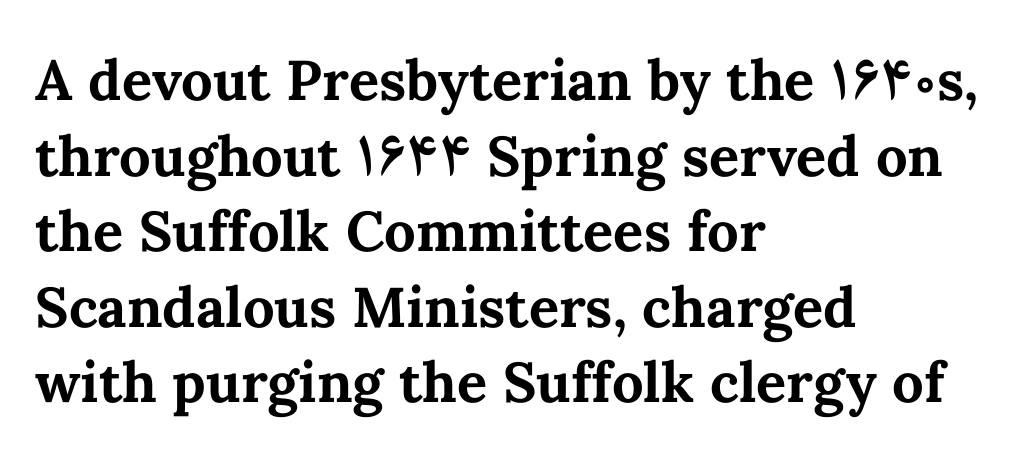
{"italic": "no", "bold": "yes", "weight": "bold", "width": "normal", "stroke_contrast": "medium", "x_height": "medium", "monospaced": "no", "underline": "no", "align": "left", "line_spacing": "normal", "line_spacing_ratio": 1.35, "letter_spacing": "normal", "letter_spacing_em": 0.0, "glyph_px": 56}
